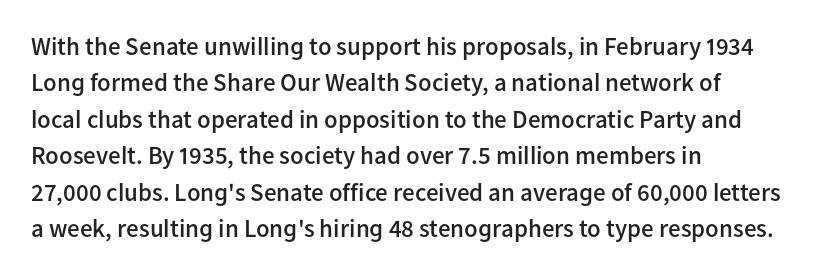
Q: Is the text bold? A: Semi-bold.
Q: Is the text italic (slanted)? A: No, it is upright.
Q: Is the text underlined? A: No.
Q: How is the paragraph aligned? A: Left-aligned.
Q: Is the spacing between letters normal or unusually wide? A: Normal.
Q: Is the spacing between lines tight, normal or loose? A: Normal.
